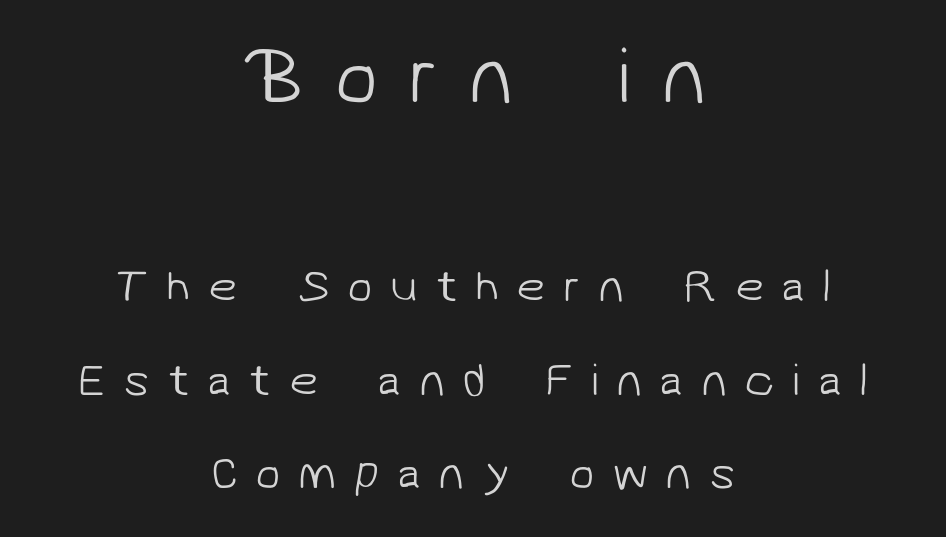
Widely set lines give the paragraph a tall, airy silhouette. Spacing verdict: proportional, widths tailored to each character. The type family on display is of the sans-serif kind. Decoration check: the copy has no underline.
